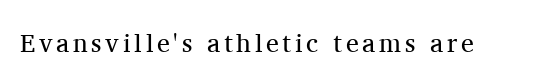
{"italic": "no", "bold": "no", "underline": "no", "glyph_px": 26}
